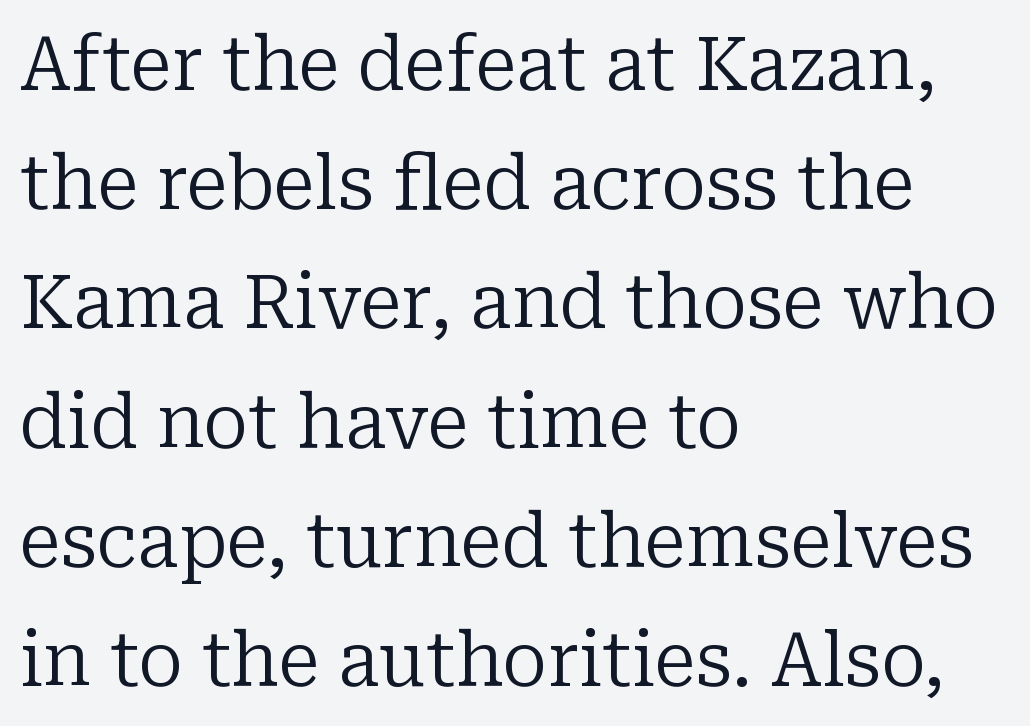
Quick note: interline space is typical. Nope, not italic — everything's standing straight. These lines keep a tight, regular rhythm from letter to letter. Each stroke keeps to a modest, everyday thickness or less.
